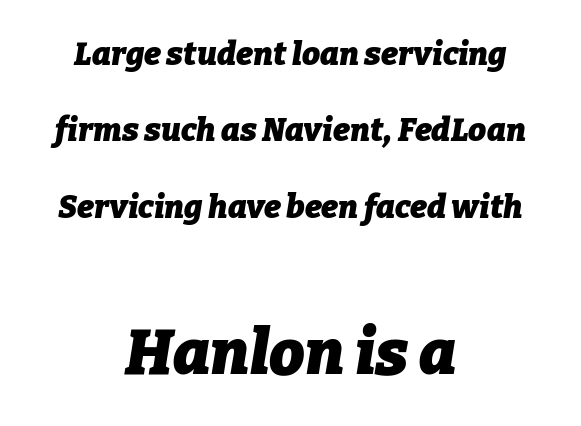
{"italic": "yes", "lean": "right", "slant_degrees": 9, "bold": "yes", "weight": "heavy", "width": "normal", "stroke_contrast": "low", "x_height": "medium", "monospaced": "no", "underline": "no", "align": "center", "line_spacing": "loose", "line_spacing_ratio": 2.39, "letter_spacing": "normal", "letter_spacing_em": 0.0, "larger_block": "second", "size_ratio": 1.97, "glyph_px": 63}
